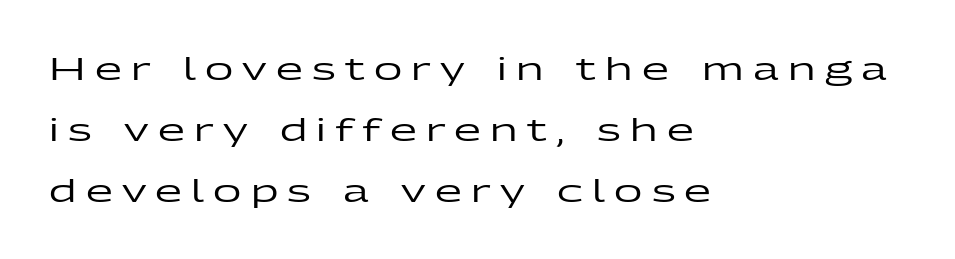
Q: Is the text italic (slanted)? A: No, it is upright.
Q: Is the typeface a serif or a sans-serif typeface? A: Sans-serif.
Q: Is the text underlined? A: No.
Q: How is the paragraph aligned? A: Left-aligned.
Q: Is the spacing between letters normal or unusually wide? A: Unusually wide.
Q: Is the spacing between lines tight, normal or loose? A: Loose.
Q: Width (condensed, normal, or wide)? A: Wide.
Q: Stroke contrast? A: Low.
Q: x-height? A: Medium.
Q: Monospaced? A: No.
